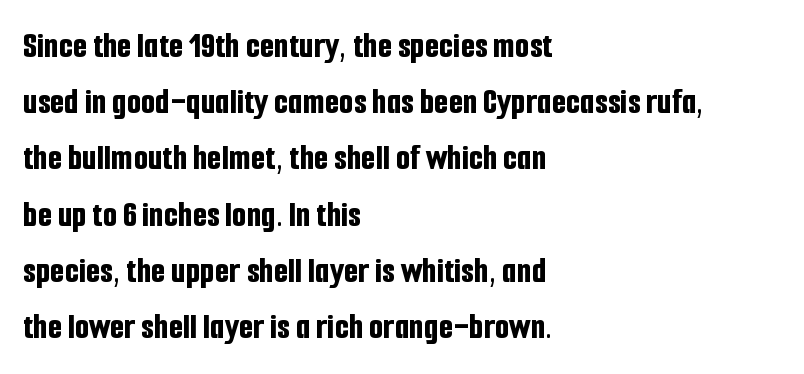
The block of text has a typical density, with ordinary space between rows. Typographically, this falls in the sans-serif category. Upright lettering throughout. Think of a printed novel: that variable character pitch is what you see here. Default kerning and tracking; the words read as compact shapes.
